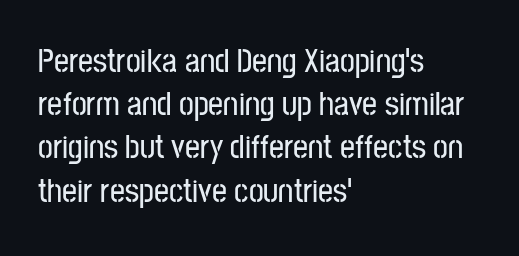
Style check: upright. Students, observe: this is what conventionally led text looks like. Varying glyph widths throughout — classic text-font behaviour. A classic flush-left, rag-right setting is used for this passage. Underline: absent. Glyph-to-glyph distance matches everyday printed text.
